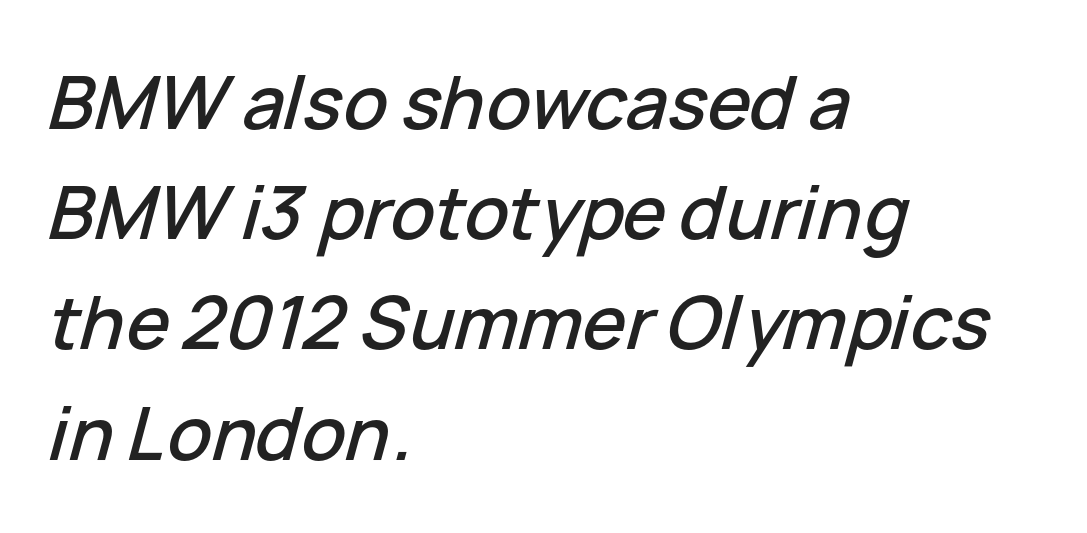
{"italic": "yes", "lean": "right", "slant_degrees": 15, "width": "normal", "stroke_contrast": "low", "x_height": "medium", "monospaced": "no", "underline": "no", "align": "left", "line_spacing": "normal", "line_spacing_ratio": 1.51, "letter_spacing": "normal", "letter_spacing_em": 0.0, "glyph_px": 73}
